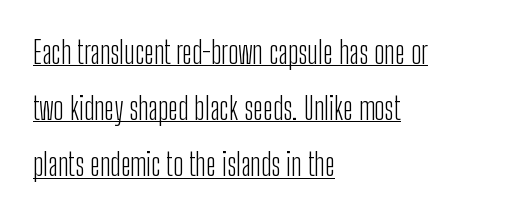
{"serif": "no", "italic": "no", "bold": "no", "weight": "light", "width": "condensed", "stroke_contrast": "low", "x_height": "medium", "monospaced": "no", "underline": "yes", "align": "left", "line_spacing_ratio": 1.81, "letter_spacing": "normal", "letter_spacing_em": 0.0, "glyph_px": 31}
